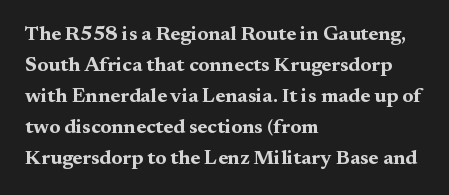
Q: Is the text bold? A: Yes.
Q: Is the text italic (slanted)? A: No, it is upright.
Q: Is the text underlined? A: No.
Q: How is the paragraph aligned? A: Left-aligned.
Q: Is the spacing between letters normal or unusually wide? A: Normal.
Q: Is the spacing between lines tight, normal or loose? A: Normal.
